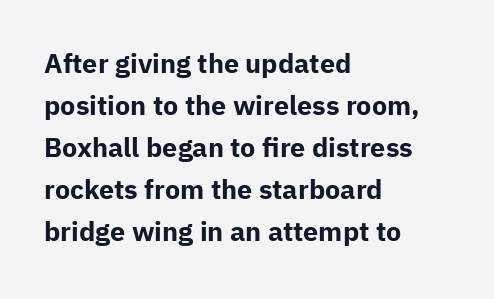
Q: Is the text bold? A: Yes.
Q: Is the text italic (slanted)? A: No, it is upright.
Q: Is the text underlined? A: No.
Q: How is the paragraph aligned? A: Left-aligned.
Q: Is the spacing between letters normal or unusually wide? A: Normal.
Q: Is the spacing between lines tight, normal or loose? A: Normal.
